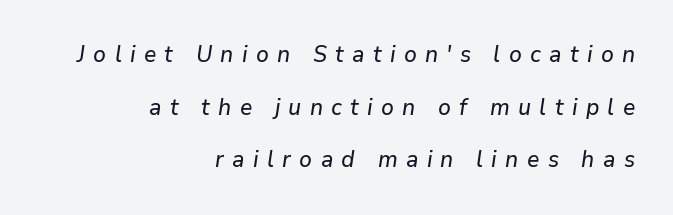
The image shows 23 px text type, italic (leaning right); set right-aligned, loose line spacing (2.29x), unusually wide letter spacing (+0.36 em), not underlined.
